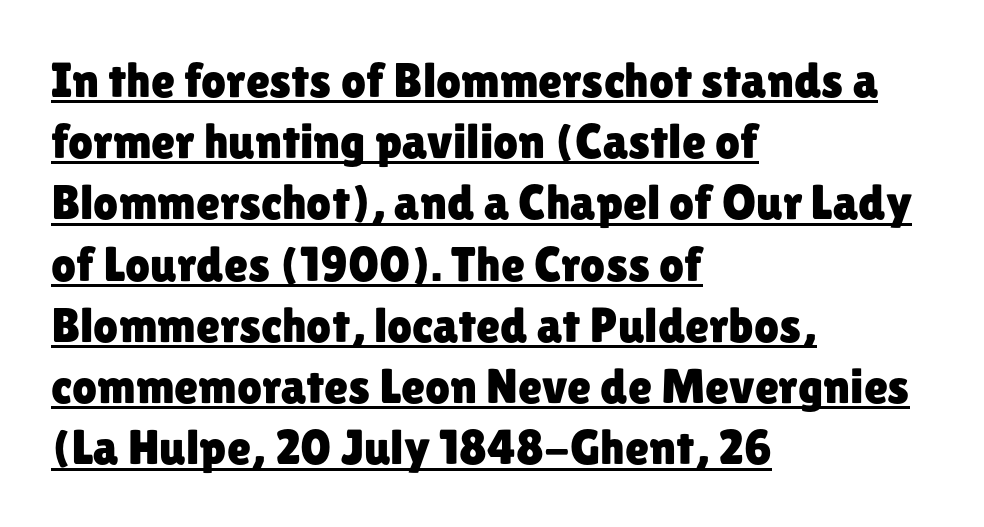
{"serif": "no", "italic": "no", "width": "normal", "stroke_contrast": "low", "x_height": "medium", "monospaced": "no", "underline": "yes", "align": "left", "line_spacing": "normal", "line_spacing_ratio": 1.25, "letter_spacing": "normal", "letter_spacing_em": 0.0, "glyph_px": 49}
